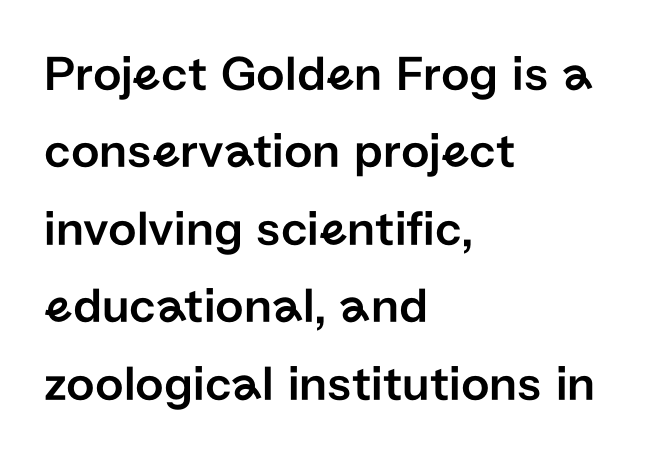
The image shows 50 px sans-serif type, upright; set left-aligned, normal line spacing (1.55x), normal letter spacing, not underlined; low stroke contrast and a medium x-height.
